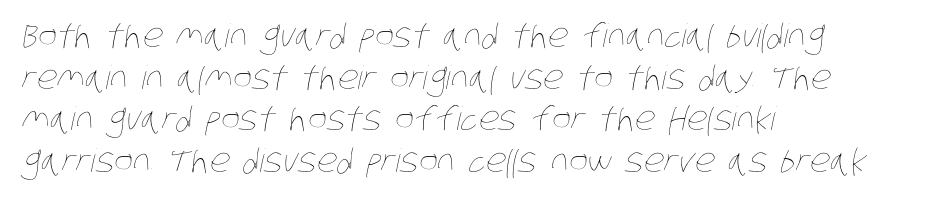
{"bold": "no", "weight": "thin", "width": "condensed", "stroke_contrast": "low", "x_height": "large", "monospaced": "no", "underline": "no", "align": "left", "line_spacing": "normal", "line_spacing_ratio": 1.3, "letter_spacing": "normal", "letter_spacing_em": 0.0, "glyph_px": 32}
